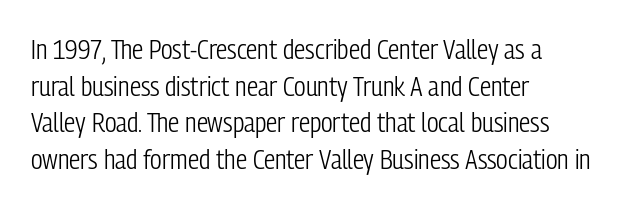
Q: Is the text bold? A: No.
Q: Is the text italic (slanted)? A: No, it is upright.
Q: Is the typeface a serif or a sans-serif typeface? A: Sans-serif.
Q: Is the text underlined? A: No.
Q: How is the paragraph aligned? A: Left-aligned.
Q: Is the spacing between letters normal or unusually wide? A: Normal.
Q: Is the spacing between lines tight, normal or loose? A: Normal.
Q: Width (condensed, normal, or wide)? A: Condensed.
Q: Stroke contrast? A: Low.
Q: x-height? A: Medium.
Q: Monospaced? A: No.
